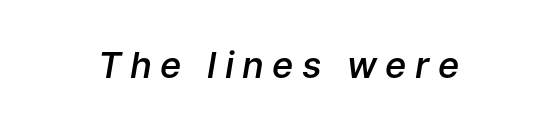
The image shows 36 px semibold type, italic (leaning right); set unusually wide letter spacing (+0.23 em), not underlined; low stroke contrast and a medium x-height.
